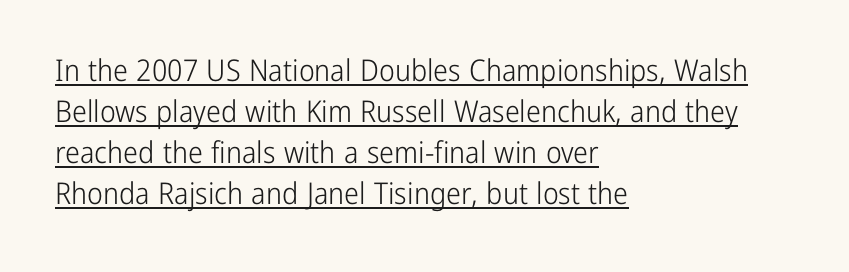
Q: Is the text bold? A: No.
Q: Is the text italic (slanted)? A: No, it is upright.
Q: Is the typeface a serif or a sans-serif typeface? A: Sans-serif.
Q: Is the text underlined? A: Yes.
Q: How is the paragraph aligned? A: Left-aligned.
Q: Is the spacing between letters normal or unusually wide? A: Normal.
Q: Is the spacing between lines tight, normal or loose? A: Normal.
Q: Width (condensed, normal, or wide)? A: Condensed.
Q: Stroke contrast? A: Low.
Q: x-height? A: Medium.
Q: Monospaced? A: No.
